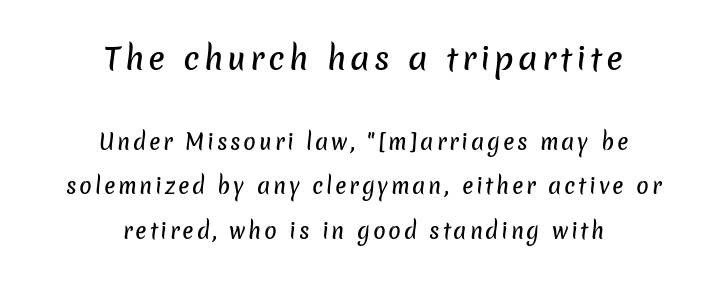
The image shows 31 px sans-serif type; set centered, loose line spacing (2.12x), not underlined; the first (top) block is 1.48x larger; low stroke contrast and a medium x-height.
